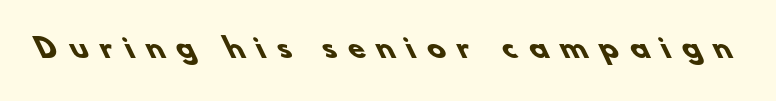
Q: Is the text bold? A: Yes.
Q: Is the text underlined? A: No.
Q: Is the spacing between letters normal or unusually wide? A: Unusually wide.
